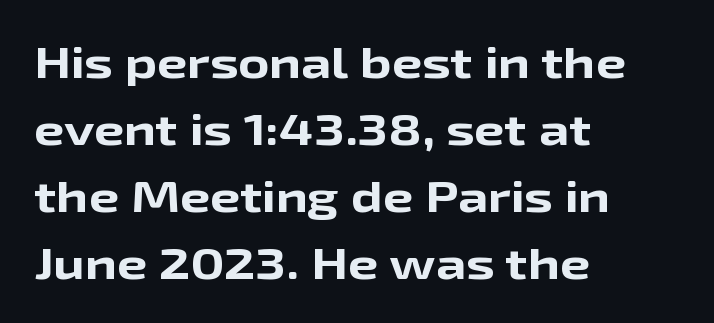
Q: Is the text bold? A: Yes.
Q: Is the text italic (slanted)? A: No, it is upright.
Q: Is the typeface a serif or a sans-serif typeface? A: Sans-serif.
Q: Is the text underlined? A: No.
Q: How is the paragraph aligned? A: Left-aligned.
Q: Is the spacing between letters normal or unusually wide? A: Normal.
Q: Is the spacing between lines tight, normal or loose? A: Normal.
Q: Width (condensed, normal, or wide)? A: Wide.
Q: Stroke contrast? A: Low.
Q: x-height? A: Medium.
Q: Monospaced? A: No.
